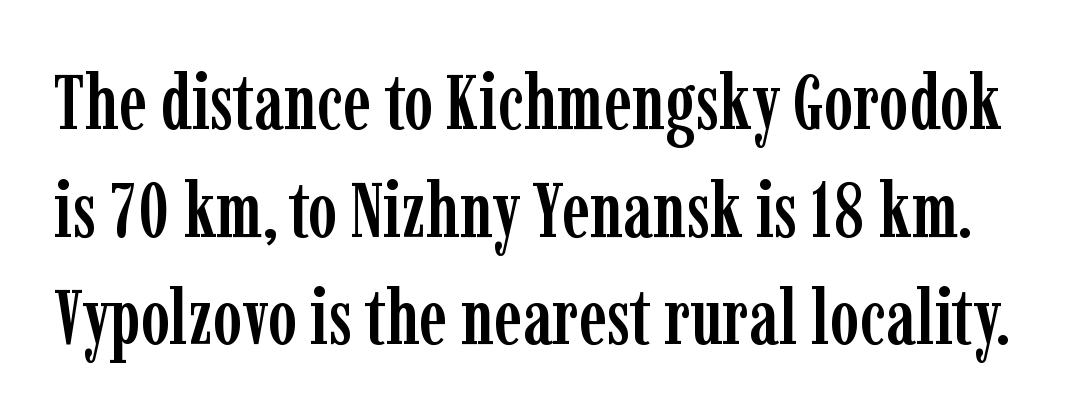
{"serif": "yes", "italic": "no", "width": "condensed", "stroke_contrast": "low", "x_height": "medium", "monospaced": "no", "underline": "no", "line_spacing": "normal", "line_spacing_ratio": 1.38, "letter_spacing": "normal", "letter_spacing_em": 0.0, "glyph_px": 78}
